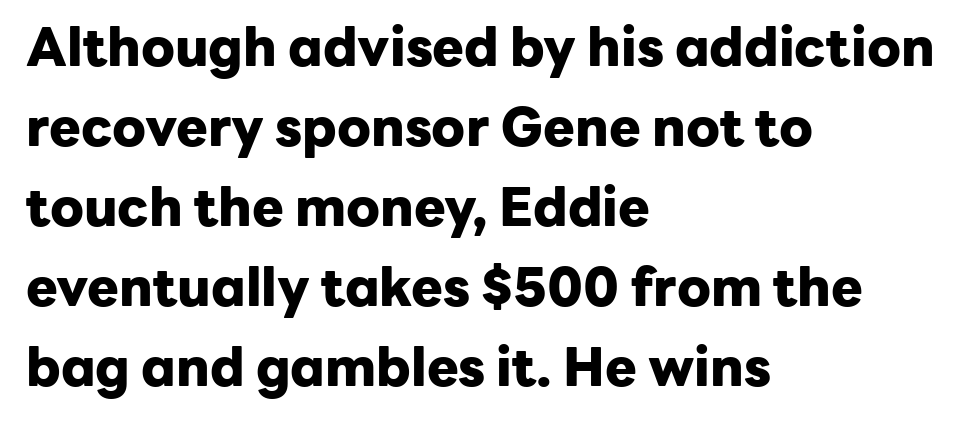
Q: Is the text bold? A: Yes.
Q: Is the text italic (slanted)? A: No, it is upright.
Q: Is the typeface a serif or a sans-serif typeface? A: Sans-serif.
Q: Is the text underlined? A: No.
Q: How is the paragraph aligned? A: Left-aligned.
Q: Is the spacing between letters normal or unusually wide? A: Normal.
Q: Is the spacing between lines tight, normal or loose? A: Normal.
Q: Width (condensed, normal, or wide)? A: Normal.
Q: Stroke contrast? A: Low.
Q: x-height? A: Medium.
Q: Monospaced? A: No.
